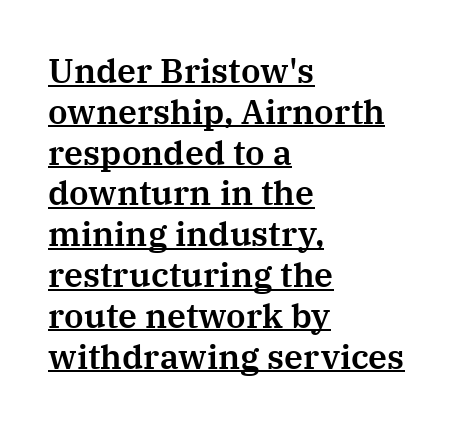
Q: Is the text italic (slanted)? A: No, it is upright.
Q: Is the typeface a serif or a sans-serif typeface? A: Serif.
Q: Is the text underlined? A: Yes.
Q: How is the paragraph aligned? A: Left-aligned.
Q: Is the spacing between letters normal or unusually wide? A: Normal.
Q: Width (condensed, normal, or wide)? A: Normal.
Q: Stroke contrast? A: Medium.
Q: x-height? A: Medium.
Q: Monospaced? A: No.
